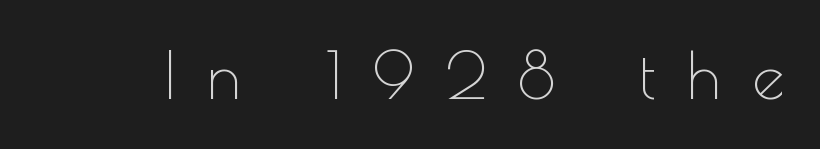
{"serif": "no", "italic": "no", "bold": "no", "weight": "thin", "width": "normal", "x_height": "small", "monospaced": "no", "underline": "no", "letter_spacing": "wide", "letter_spacing_em": 0.48, "glyph_px": 65}
